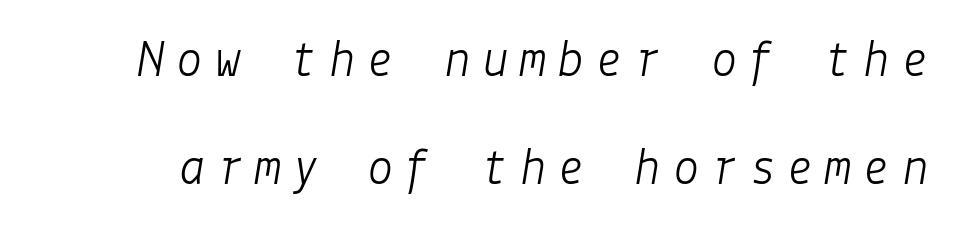
{"italic": "yes", "lean": "right", "slant_degrees": 9, "bold": "no", "weight": "light", "width": "normal", "stroke_contrast": "low", "x_height": "medium", "underline": "no", "line_spacing": "loose", "line_spacing_ratio": 2.03, "letter_spacing": "wide", "letter_spacing_em": 0.22, "glyph_px": 53}
